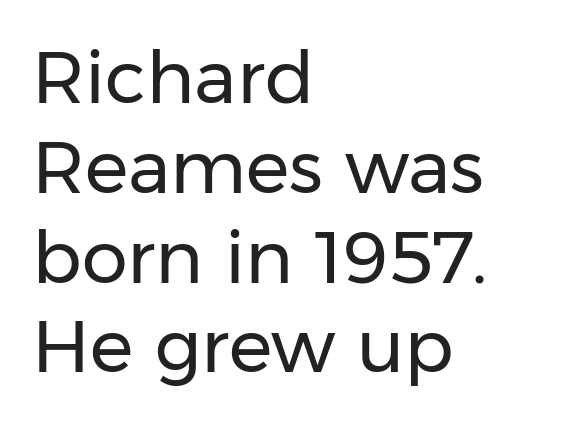
Quick note: underline off. On a weight scale, this lands at 450 or below. Here the designer chose a conventional face with non-uniform glyph widths. Each word holds together tightly as a unit, with standard inter-letter gaps.
